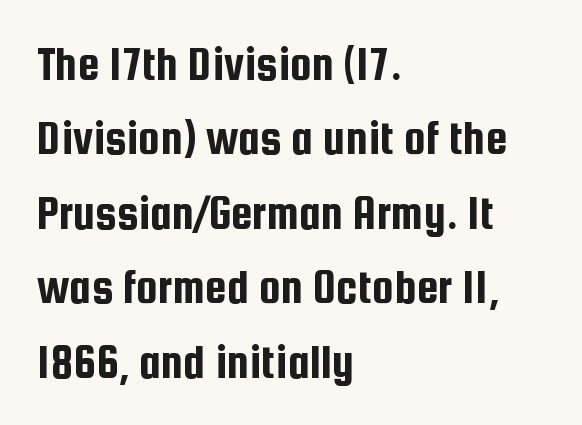
The image shows 49 px condensed sans-serif type, upright; set left-aligned, normal line spacing (1.52x), normal letter spacing, not underlined; low stroke contrast and a medium x-height.
